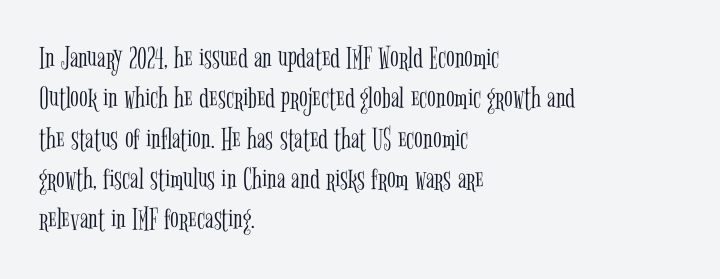
These lines are rendered in a variable-pitch font. Is this a sans? No — the strokes have serifs. Compared with typical paragraphs, the rows here are spaced about the same. This is the regular roman posture of the typeface.
